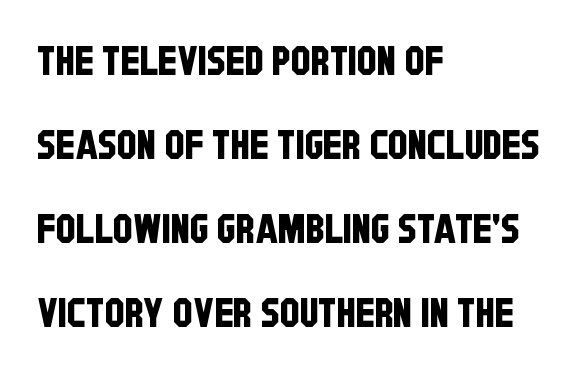
Check the space under the baseline: it is left empty. Varying glyph widths throughout — classic text-font behaviour. The designer went with a sans here, leaving each stem footless. Alignment: flush left. Nobody touched the tracking dial on this one. The designer dialed line spacing up above the default.
